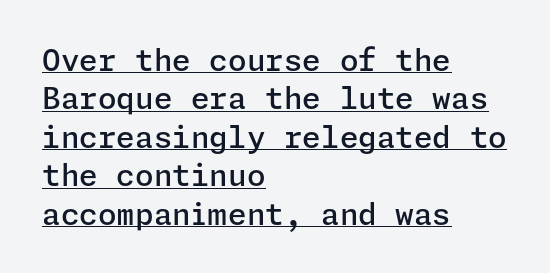
{"serif": "no", "italic": "no", "bold": "semi", "weight": "semibold", "width": "normal", "stroke_contrast": "low", "x_height": "medium", "underline": "yes", "align": "left", "line_spacing": "normal", "line_spacing_ratio": 1.28, "letter_spacing": "normal", "letter_spacing_em": 0.0, "glyph_px": 30}
